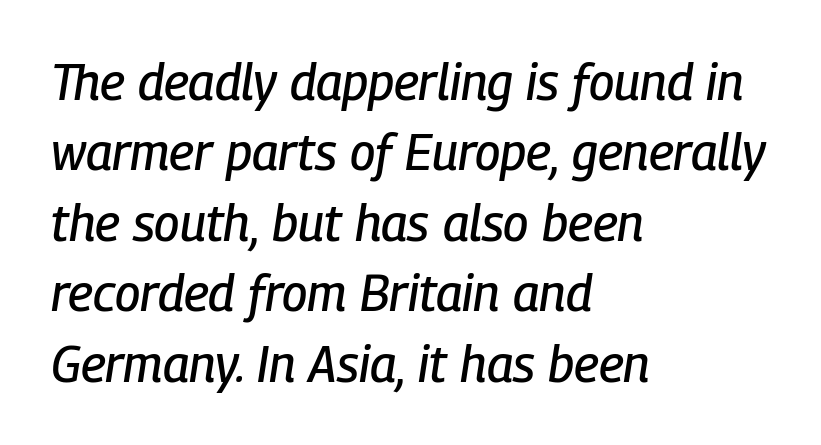
Q: Is the text italic (slanted)? A: Yes, it leans right by about 9 degrees.
Q: Is the text underlined? A: No.
Q: How is the paragraph aligned? A: Left-aligned.
Q: Is the spacing between letters normal or unusually wide? A: Normal.
Q: Is the spacing between lines tight, normal or loose? A: Normal.
Q: Width (condensed, normal, or wide)? A: Condensed.
Q: Stroke contrast? A: Low.
Q: x-height? A: Medium.
Q: Monospaced? A: No.
